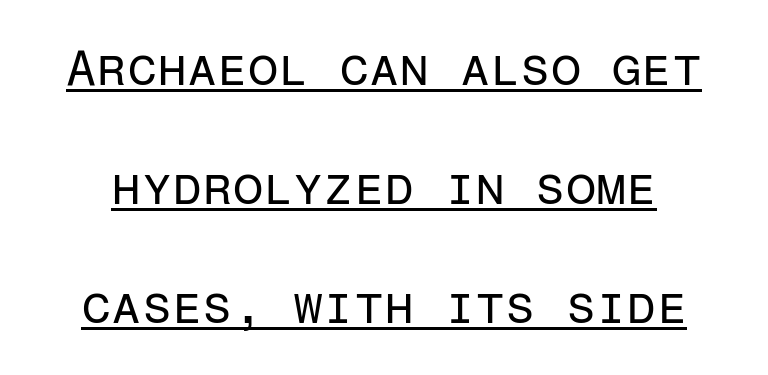
The image shows 49 px regular-weight sans-serif type, upright, monospaced; set loose line spacing (2.43x), normal letter spacing, underlined; low stroke contrast and a medium x-height.
